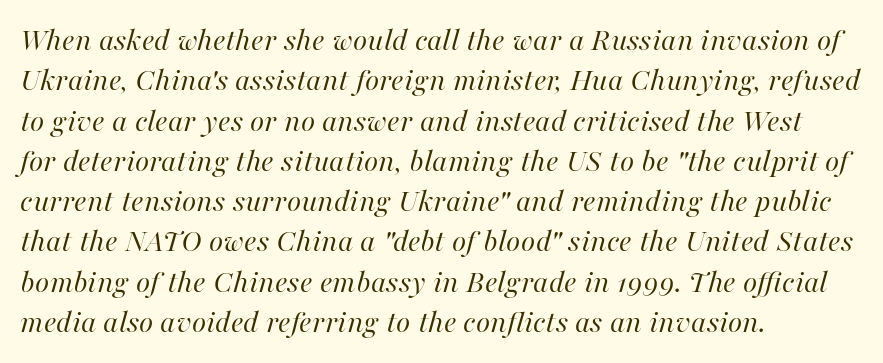
Q: Is the text bold? A: No.
Q: Is the text italic (slanted)? A: Yes, it leans right by about 16 degrees.
Q: Is the text underlined? A: No.
Q: How is the paragraph aligned? A: Left-aligned.
Q: Is the spacing between letters normal or unusually wide? A: Normal.
Q: Width (condensed, normal, or wide)? A: Normal.
Q: Stroke contrast? A: High.
Q: x-height? A: Medium.
Q: Monospaced? A: No.
